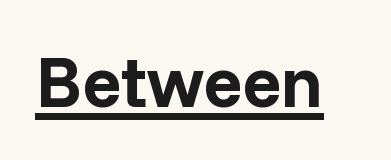
Chunky letters — that's bold for sure. Note the varied advance widths — an 'i' is clearly narrower than an 'm'. Like a heading marked for emphasis, these lines bear an underscore. A sans-serif font was chosen for this passage. Is there any slant? The stems are plumb.
